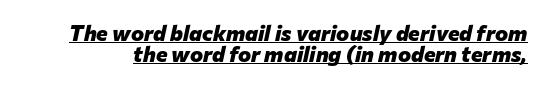
How are the letters spaced? Ordinarily, with no added tracking. Closely set lines give the paragraph a compact silhouette. Emphasis by weight is at full strength: bold. Somebody hit Ctrl+U on this one — the words are underlined. Quick note: italic.
